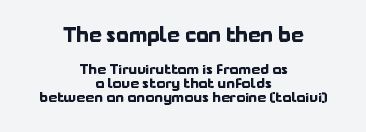
Rendered with straight, roman letterforms. The upper block of text is set noticeably larger than the block beneath it. Look at the tracking — it's just the regular setting, nothing added. The characters look thick and weighty, a clear bold.
